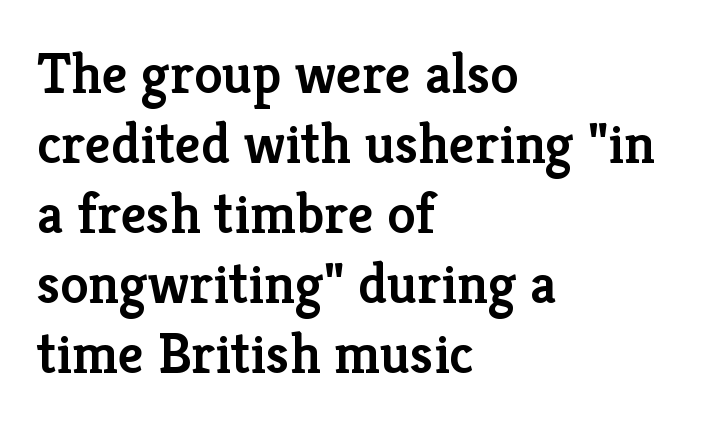
Default kerning and tracking; the words read as compact shapes. What weight is shown? A semibold, between regular and bold. Type without underlining. The compositor pushed each line to the left boundary. The letters advance in unequal steps, a hallmark of proportional type.
